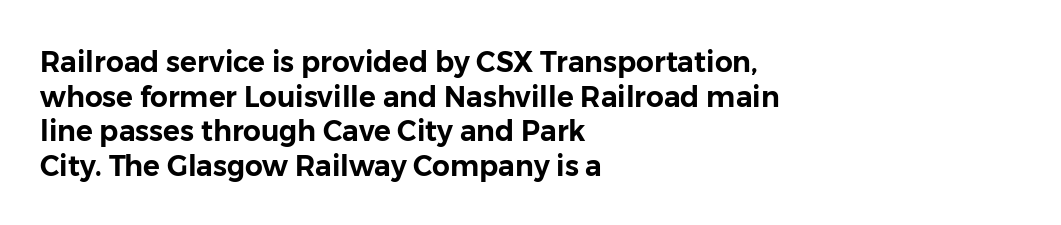
Words float on clear page, feet unadorned. A roman cut, with each character standing at attention. A typesetter would call this proportional, since set widths differ per character. The designer went with a sans here, leaving each stem footless. Horizontally, the lines are justified to the leading edge only.
